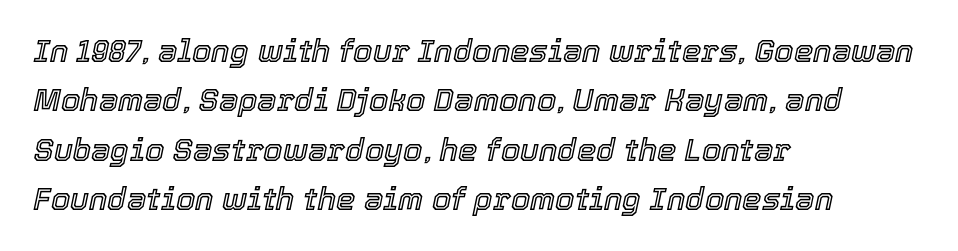
The image shows 31 px text type, italic (leaning right); set left-aligned, normal line spacing (1.59x), normal letter spacing, not underlined; a medium x-height.
